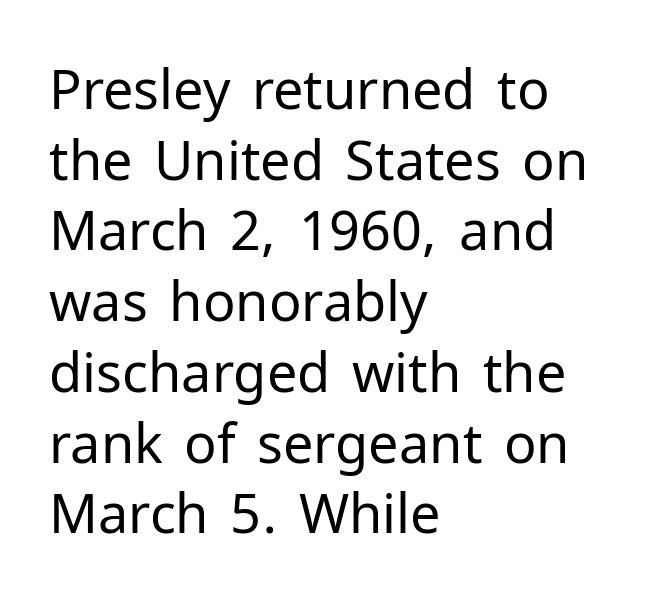
These lines are rendered in a variable-pitch font. A typesetter would mark this as roman, not italic. Letter spacing: default. Rows of type keep a routine distance in the vertical direction. Descenders are the only things crossing below the line. This reads as an unemphasized weight, regular at the heaviest.
